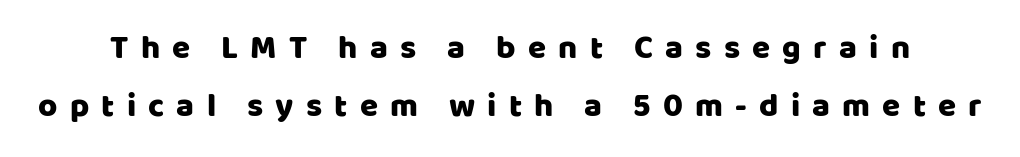
The image shows 33 px sans-serif type, upright; set line spacing 1.75x, unusually wide letter spacing (+0.37 em), not underlined; low stroke contrast and a large x-height.
